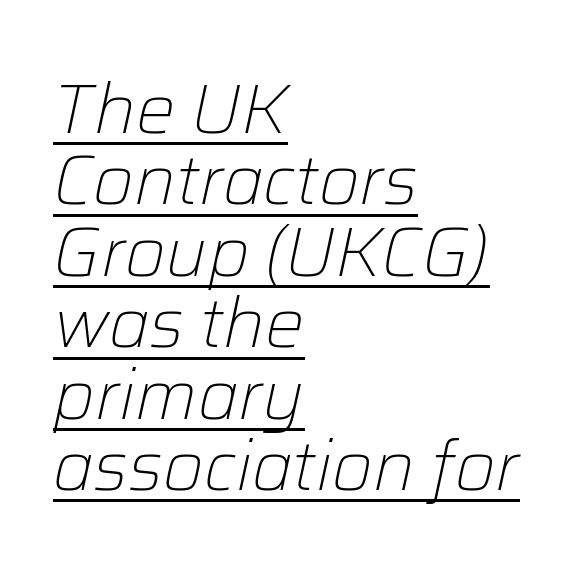
Q: Is the text bold? A: No.
Q: Is the text italic (slanted)? A: Yes, it leans right by about 12 degrees.
Q: Is the text underlined? A: Yes.
Q: How is the paragraph aligned? A: Left-aligned.
Q: Is the spacing between letters normal or unusually wide? A: Normal.
Q: Is the spacing between lines tight, normal or loose? A: Tight.
Q: Width (condensed, normal, or wide)? A: Normal.
Q: Stroke contrast? A: Low.
Q: x-height? A: Medium.
Q: Monospaced? A: No.
